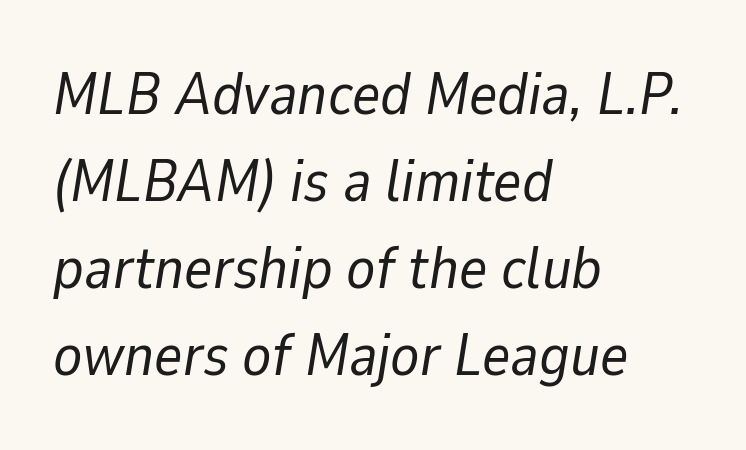
{"italic": "yes", "lean": "right", "slant_degrees": 9, "bold": "no", "weight": "regular", "width": "normal", "stroke_contrast": "low", "x_height": "medium", "monospaced": "no", "underline": "no", "align": "left", "line_spacing": "normal", "line_spacing_ratio": 1.45, "letter_spacing": "normal", "letter_spacing_em": 0.0, "glyph_px": 60}
